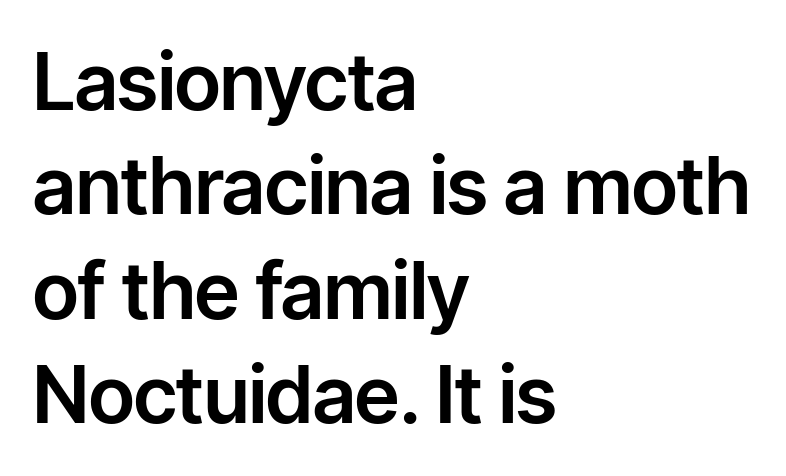
Normally led — the rows are evenly, conventionally spaced. A typesetter would call this proportional, since set widths differ per character. The rag falls on the right side of this text block. Posture: vertical. The tracking reads as untouched default to a designer's eye. Does the type have serifs? No, each stem ends abruptly.
